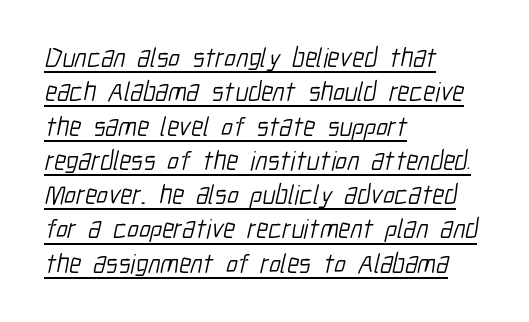
Every row of glyphs begins at an identical x-position on the left. Stems and bowls with no extra thickness — not bold. Baseline-to-baseline distance is the conventional proportion of letter height. Caption: standard tracking, unaltered. Each line of the rendering has a horizontal stroke beneath the glyphs.
